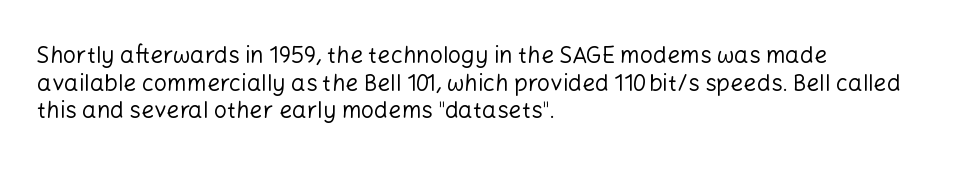
{"italic": "no", "bold": "no", "underline": "no", "align": "left", "line_spacing_ratio": 1.2, "letter_spacing": "normal", "letter_spacing_em": 0.0, "glyph_px": 23}
